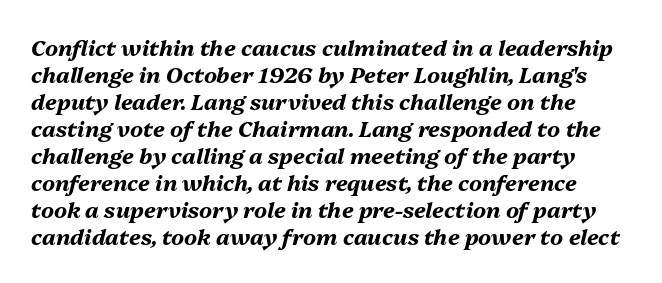
The image shows 22 px bold type, italic (leaning right); set line spacing 1.23x, normal letter spacing, not underlined.
